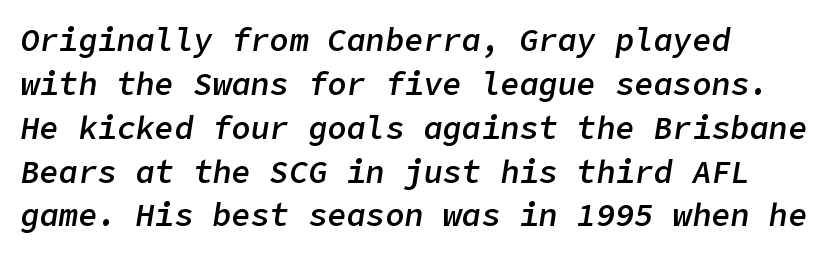
Interline gaps are of average width in this sample. This rendering features lettering with no underline. Weight check: semibold — heavier than regular, not quite bold. The lettering tilts uniformly, giving the passage an italic look. The lines in this sample share a left origin and differ only in where they stop.
